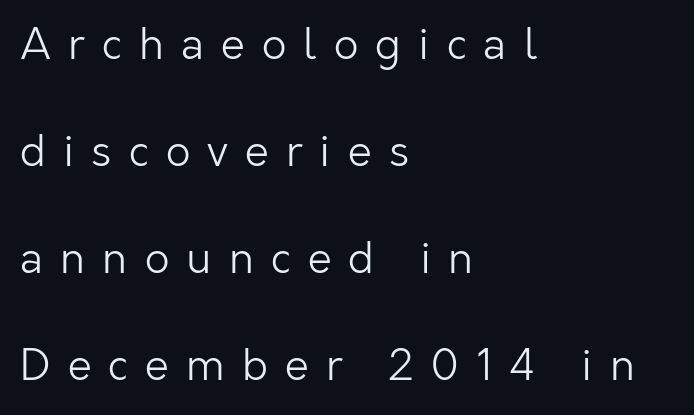
Q: Is the text bold? A: No.
Q: Is the text italic (slanted)? A: No, it is upright.
Q: Is the typeface a serif or a sans-serif typeface? A: Sans-serif.
Q: Is the text underlined? A: No.
Q: How is the paragraph aligned? A: Left-aligned.
Q: Is the spacing between letters normal or unusually wide? A: Unusually wide.
Q: Is the spacing between lines tight, normal or loose? A: Loose.
Q: Width (condensed, normal, or wide)? A: Normal.
Q: Stroke contrast? A: Low.
Q: x-height? A: Medium.
Q: Monospaced? A: No.
